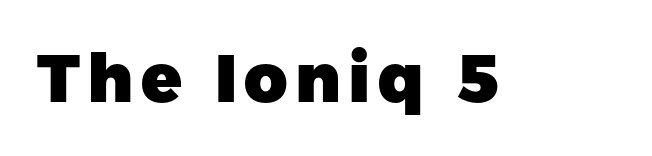
Q: Is the text bold? A: Yes.
Q: Is the text italic (slanted)? A: No, it is upright.
Q: Is the typeface a serif or a sans-serif typeface? A: Sans-serif.
Q: Is the text underlined? A: No.
Q: Width (condensed, normal, or wide)? A: Normal.
Q: Stroke contrast? A: Low.
Q: x-height? A: Medium.
Q: Monospaced? A: No.
